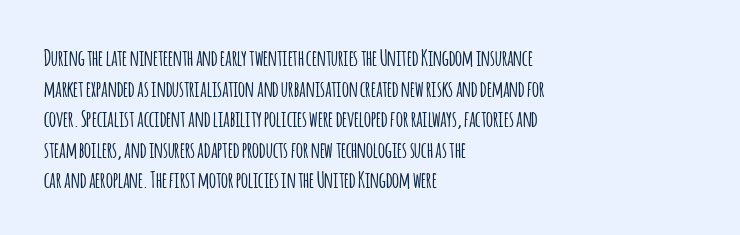
The image shows 22 px text type, upright; set left-aligned, normal line spacing (1.39x), normal letter spacing, not underlined.
